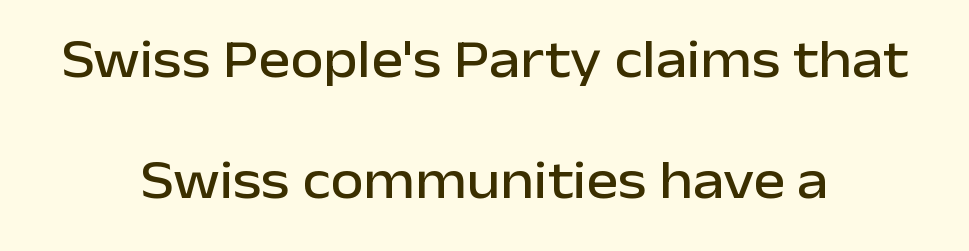
Look at the tracking — it's just the regular setting, nothing added. The text was rendered using a sans face with plain stroke endings. These lines stack symmetrically, like a column narrowing and widening about its center. The lettering stays uniformly vertical, giving the passage a roman look. Descenders are the only things crossing below the line. Interline gaps are noticeably wide in this sample.
